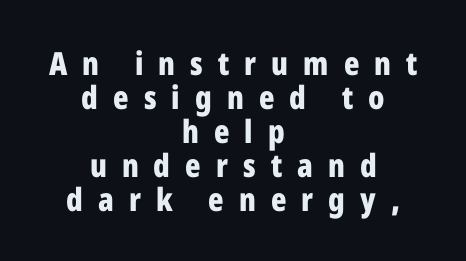
{"serif": "no", "italic": "no", "bold": "yes", "weight": "bold", "width": "condensed", "stroke_contrast": "low", "x_height": "medium", "monospaced": "no", "underline": "no", "align": "center", "line_spacing": "tight", "line_spacing_ratio": 1.06, "letter_spacing": "wide", "letter_spacing_em": 0.47, "glyph_px": 32}
